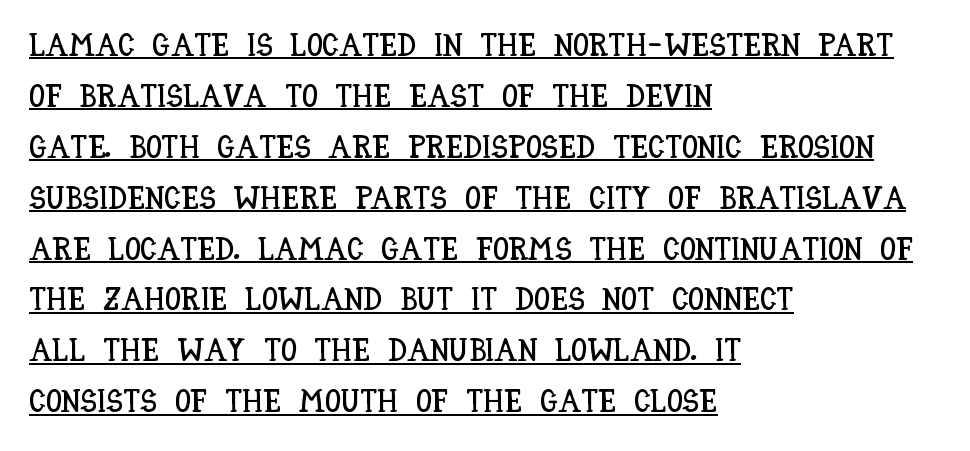
Q: Is the text italic (slanted)? A: No, it is upright.
Q: Is the text underlined? A: Yes.
Q: How is the paragraph aligned? A: Left-aligned.
Q: Is the spacing between letters normal or unusually wide? A: Normal.
Q: Is the spacing between lines tight, normal or loose? A: Normal.
Q: Width (condensed, normal, or wide)? A: Condensed.
Q: Stroke contrast? A: Low.
Q: x-height? A: Large.
Q: Monospaced? A: No.
